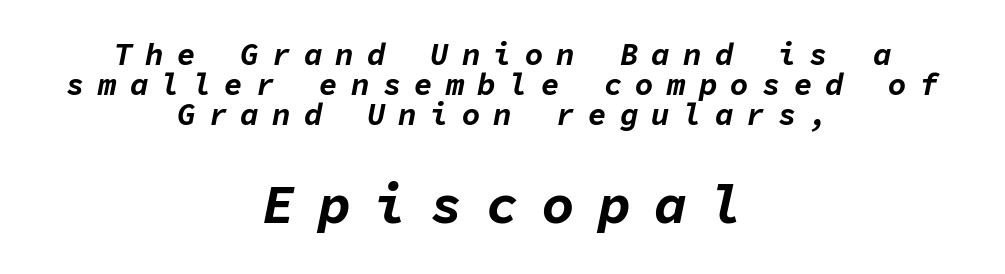
This sample has the even, mechanical cadence of fixed-width lettering. Looking at the ascenders, they clearly lean. Students, note that the glyphs here are deliberately spaced far apart. The designer dialed line spacing down below the default. The emphasis by scale lands on block number two, below.
